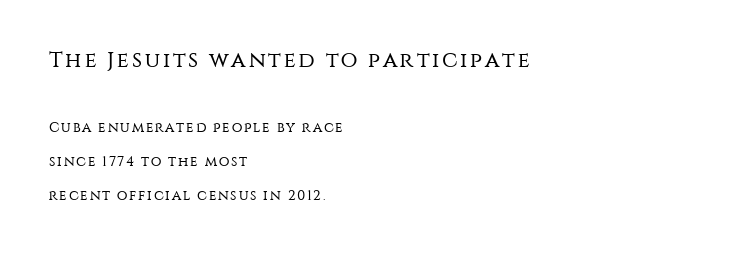
The image shows 22 px text type, upright; set left-aligned, loose line spacing (2.43x), not underlined; the first (top) block is 1.57x larger.
